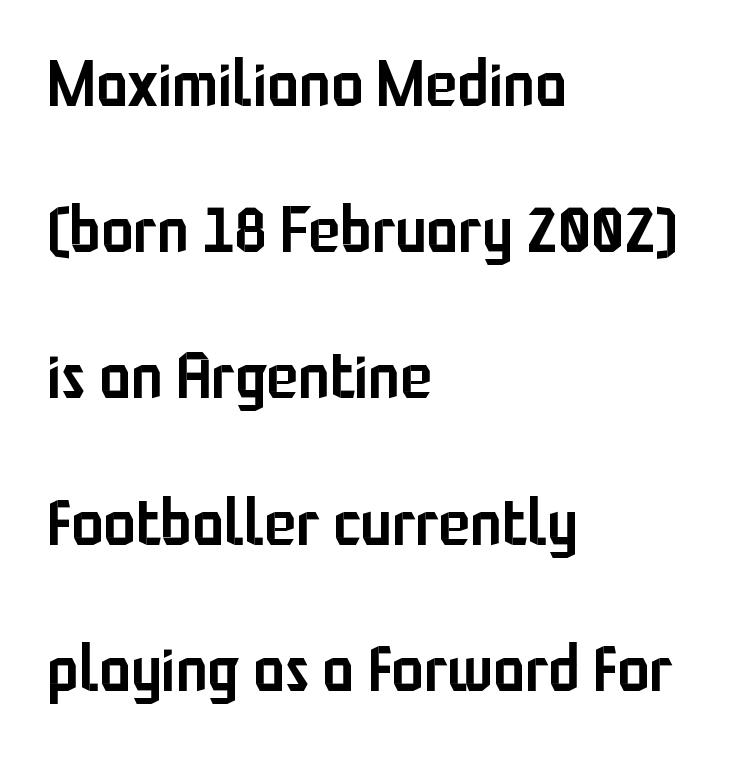
The image shows 65 px semibold, condensed sans-serif type, upright; set left-aligned, loose line spacing (2.25x), normal letter spacing, not underlined; low stroke contrast and a medium x-height.
